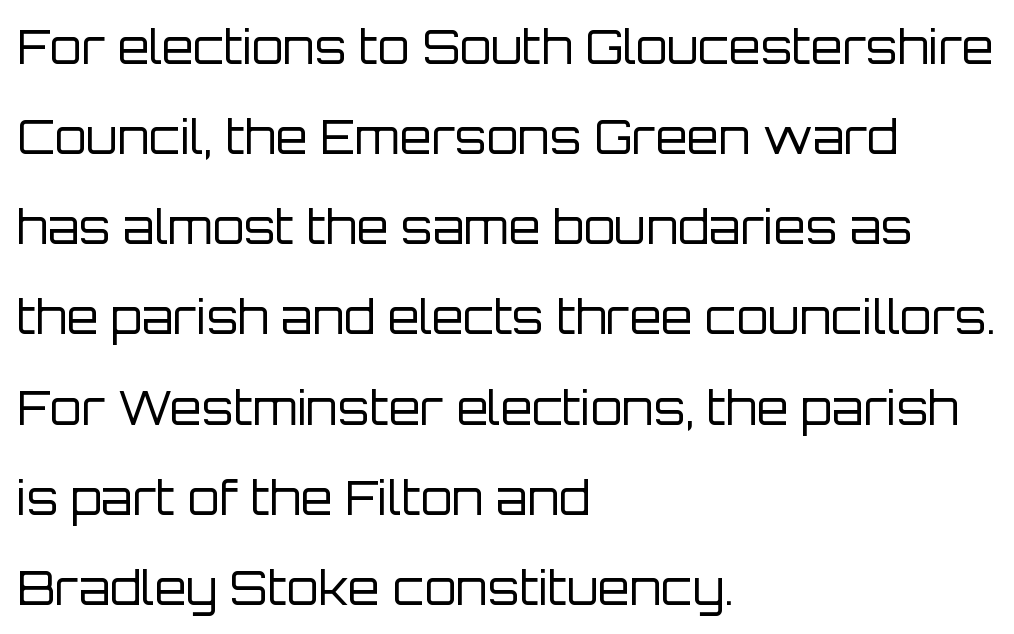
These lines were composed using upright roman letters. Bare-footed words on every line. The ragged edge is on the right, which tells us the setting is flush left. The strokes carry an ordinary text weight at most.
